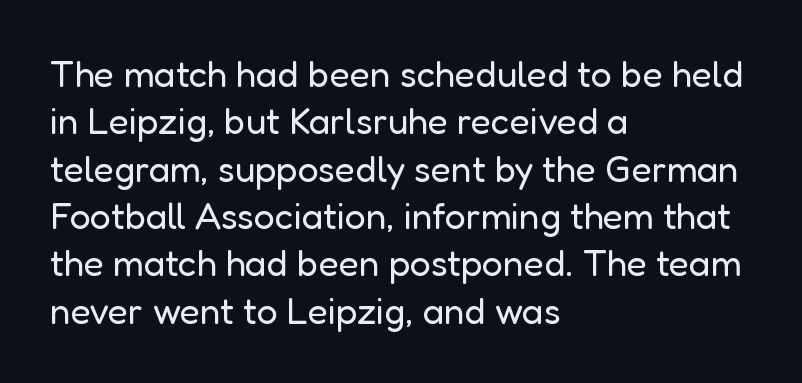
How would I describe the line gaps? Plain and ordinary. Check under the words: just untouched page. Glyph-to-glyph distance matches everyday printed text. Nope, no serifs anywhere on these letters.
